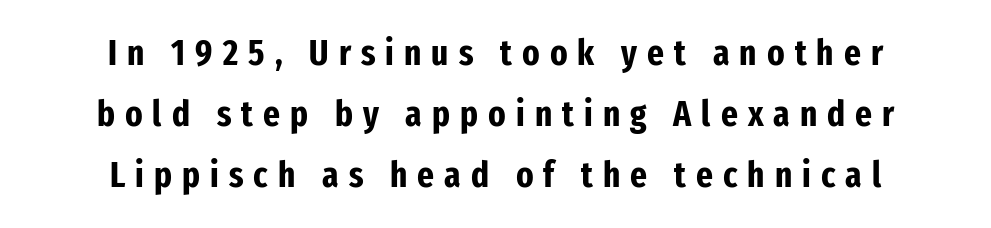
Q: Is the text bold? A: Yes.
Q: Is the text italic (slanted)? A: No, it is upright.
Q: Is the typeface a serif or a sans-serif typeface? A: Sans-serif.
Q: Is the text underlined? A: No.
Q: How is the paragraph aligned? A: Centered.
Q: Is the spacing between letters normal or unusually wide? A: Unusually wide.
Q: Is the spacing between lines tight, normal or loose? A: Normal.
Q: Width (condensed, normal, or wide)? A: Condensed.
Q: Stroke contrast? A: Low.
Q: x-height? A: Medium.
Q: Monospaced? A: No.
